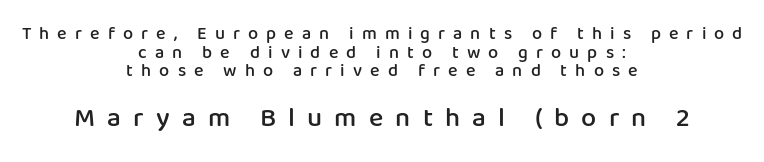
{"italic": "no", "bold": "semi", "underline": "no", "align": "center", "line_spacing": "tight", "line_spacing_ratio": 1.03, "letter_spacing": "wide", "letter_spacing_em": 0.45, "larger_block": "second", "size_ratio": 1.5, "glyph_px": 27}
